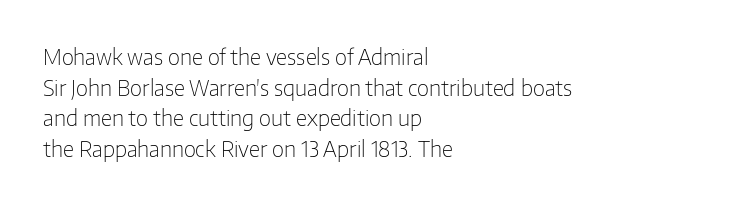
Q: Is the text bold? A: No.
Q: Is the text italic (slanted)? A: No, it is upright.
Q: Is the text underlined? A: No.
Q: How is the paragraph aligned? A: Left-aligned.
Q: Is the spacing between letters normal or unusually wide? A: Normal.
Q: Is the spacing between lines tight, normal or loose? A: Normal.
